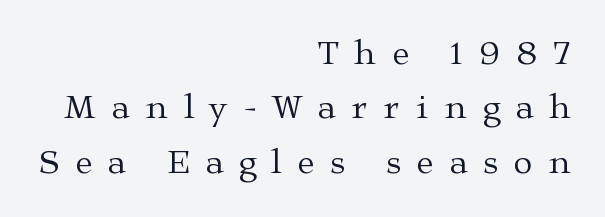
The type sits square on the baseline with zero lean. Underlining? Definitely not there. Typeset ragged left — the right edge is the straight one. Do the characters align in a grid? No, the font is proportional. Display-style spreading of the glyphs; the letterfit is very open. Is this a sans? No — the strokes have serifs.
